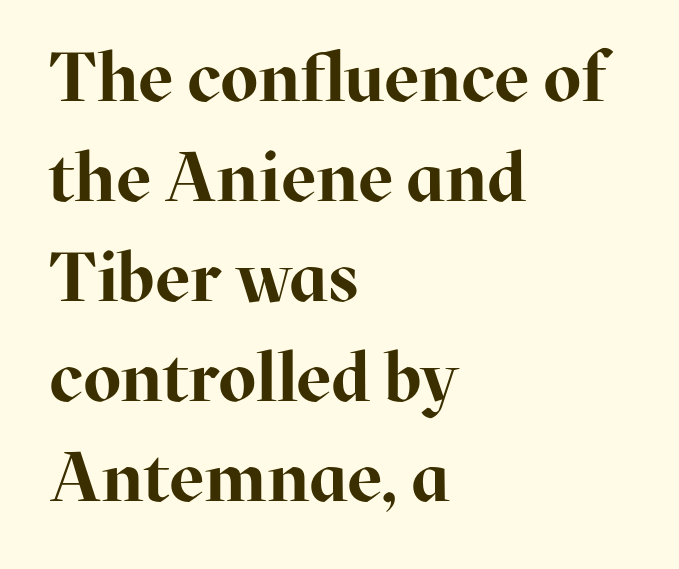
{"serif": "yes", "italic": "no", "bold": "yes", "weight": "bold", "width": "normal", "stroke_contrast": "high", "x_height": "medium", "monospaced": "no", "underline": "no", "align": "left", "line_spacing": "normal", "line_spacing_ratio": 1.45, "letter_spacing": "normal", "letter_spacing_em": 0.0, "glyph_px": 69}
